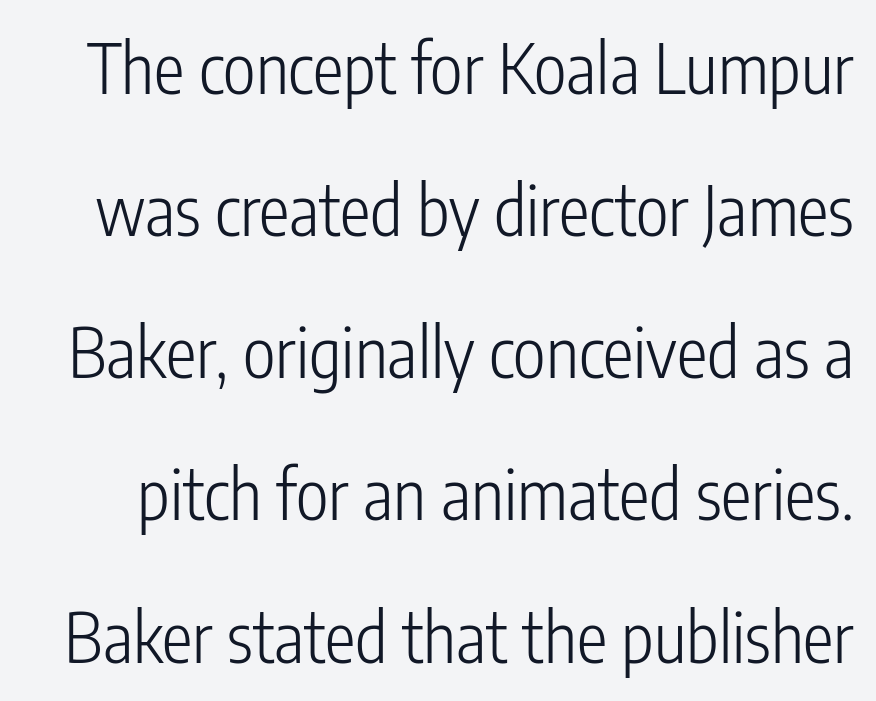
{"serif": "no", "italic": "no", "bold": "no", "weight": "light", "width": "condensed", "stroke_contrast": "low", "x_height": "medium", "monospaced": "no", "underline": "no", "line_spacing": "loose", "line_spacing_ratio": 2.06, "letter_spacing": "normal", "letter_spacing_em": 0.0, "glyph_px": 69}
